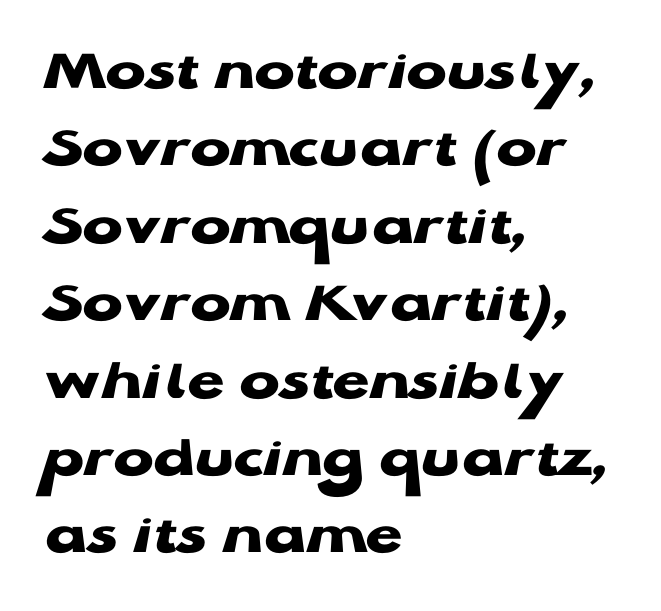
The image shows 60 px heavy, wide sans-serif type, upright; set left-aligned, normal line spacing (1.29x), normal letter spacing, not underlined; low stroke contrast and a medium x-height.
